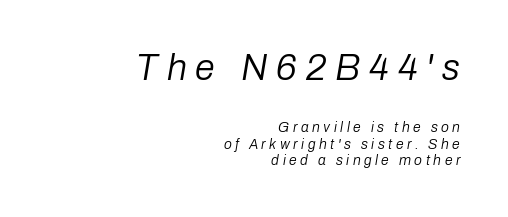
Q: Is the text bold? A: No.
Q: Is the text italic (slanted)? A: Yes, it leans right by about 10 degrees.
Q: Is the text underlined? A: No.
Q: How is the paragraph aligned? A: Right-aligned.
Q: Is the spacing between letters normal or unusually wide? A: Unusually wide.
Q: Which block of text is set in a larger size, the first (top) or the second (bottom)? A: The first (top) one.
Q: Width (condensed, normal, or wide)? A: Normal.
Q: Stroke contrast? A: Low.
Q: x-height? A: Medium.
Q: Monospaced? A: No.
